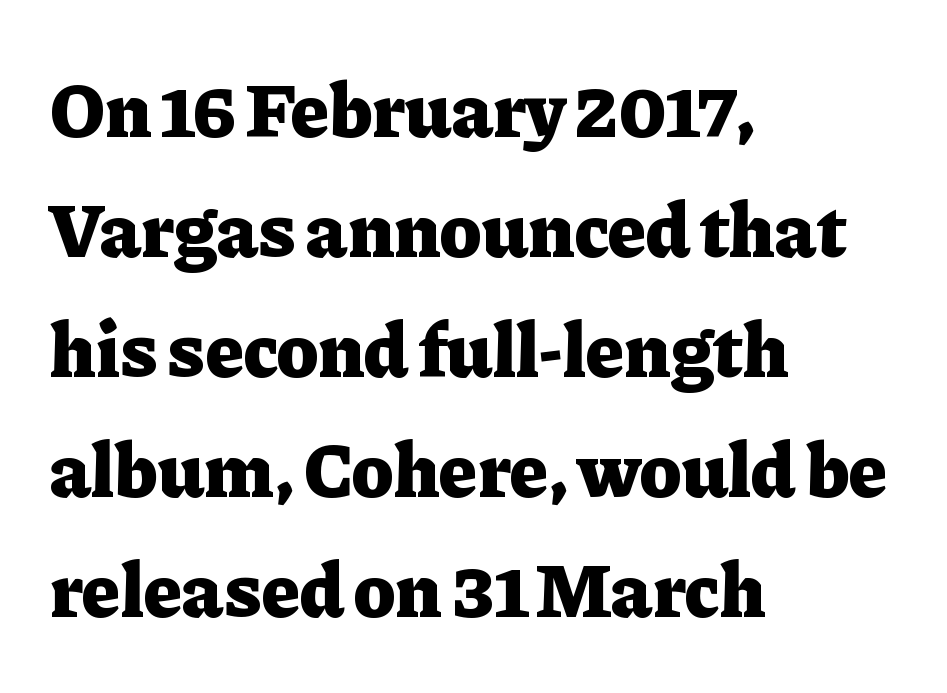
The image shows 78 px heavy serif type, upright; set left-aligned, normal line spacing (1.54x), normal letter spacing, not underlined; low stroke contrast and a medium x-height.
